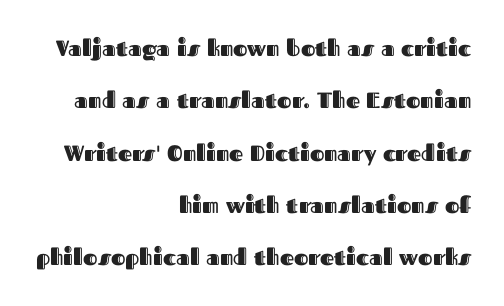
The image shows 22 px text type, upright; set right-aligned, loose line spacing (2.38x), normal letter spacing, not underlined.
